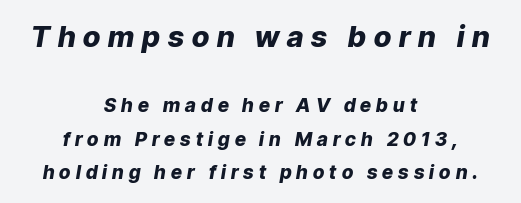
The image shows 29 px heavy type, italic (leaning right); set centered, line spacing 1.78x, unusually wide letter spacing (+0.27 em), not underlined; the first (top) block is 1.53x larger; low stroke contrast and a medium x-height.
